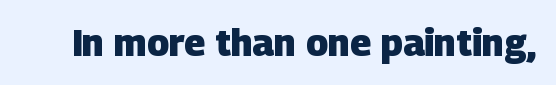
Q: Is the text bold? A: Yes.
Q: Is the typeface a serif or a sans-serif typeface? A: Sans-serif.
Q: Is the text underlined? A: No.
Q: Is the spacing between letters normal or unusually wide? A: Normal.
Q: Width (condensed, normal, or wide)? A: Normal.
Q: Stroke contrast? A: Low.
Q: x-height? A: Large.
Q: Monospaced? A: No.
